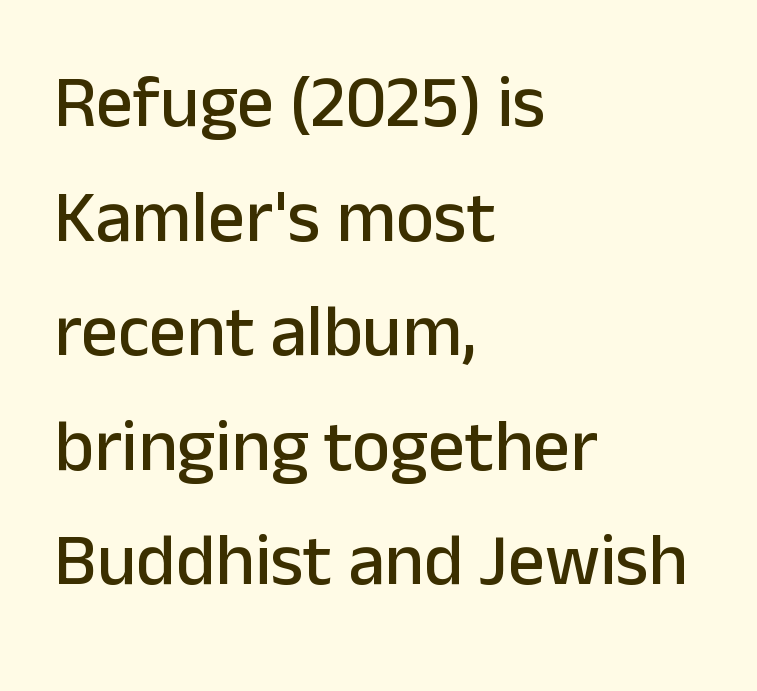
The designer left line spacing at the default. All the whitespace from short lines collects on the right. The horizontal fit of the characters is conventional and even. Unlike italic type, these characters show no tilt at all.
